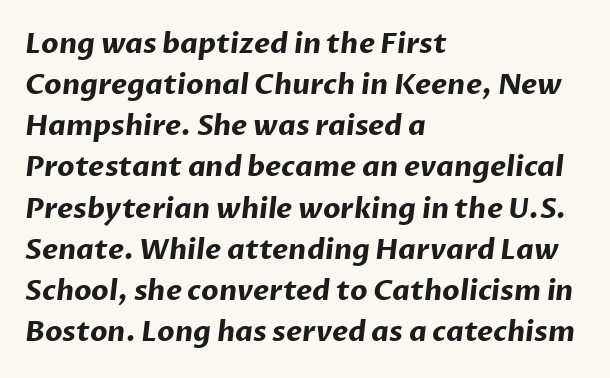
{"serif": "no", "bold": "yes", "weight": "bold", "width": "normal", "stroke_contrast": "low", "x_height": "medium", "monospaced": "no", "underline": "no", "align": "left", "line_spacing": "normal", "line_spacing_ratio": 1.47, "letter_spacing": "normal", "letter_spacing_em": 0.0, "glyph_px": 28}
